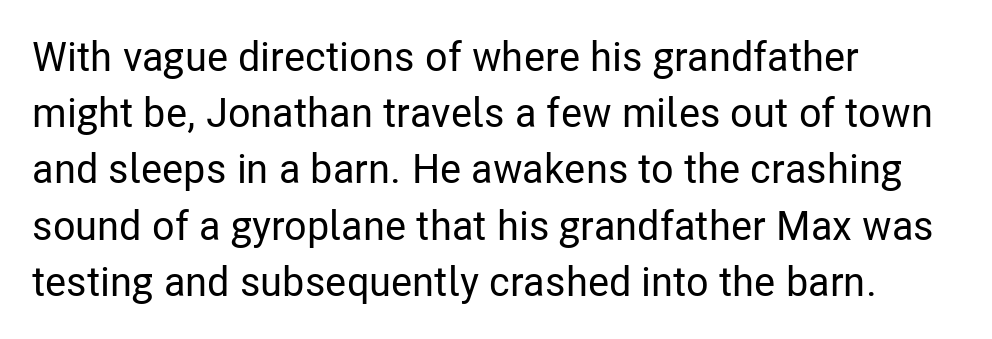
The image shows 41 px condensed sans-serif type, upright; set left-aligned, normal line spacing (1.37x), normal letter spacing, not underlined; low stroke contrast and a medium x-height.
